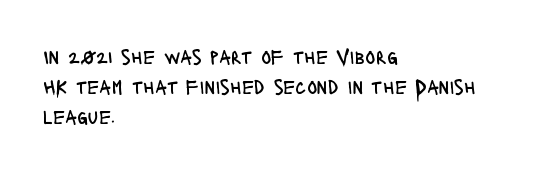
{"italic": "no", "bold": "no", "underline": "no", "align": "left", "line_spacing": "normal", "line_spacing_ratio": 1.43, "letter_spacing": "normal", "letter_spacing_em": 0.0, "glyph_px": 21}
